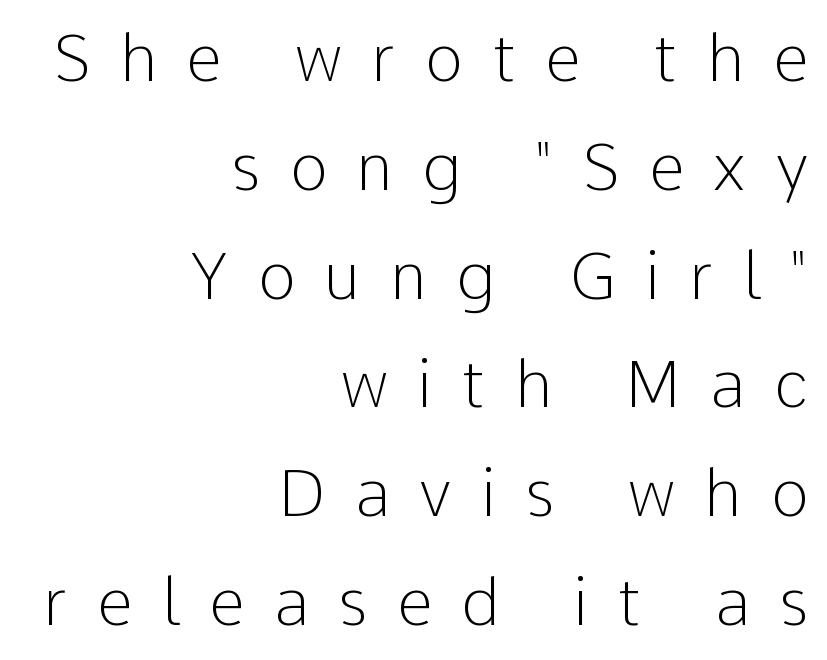
The image shows 64 px light sans-serif type, upright; set right-aligned, normal line spacing (1.7x), unusually wide letter spacing (+0.46 em), not underlined; low stroke contrast and a medium x-height.
